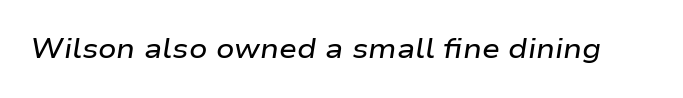
The specimen omits any rule beneath the text block's lines. The passage shown has conventional tracking throughout. The specimen reads as italic at a glance. Semibold letterforms, between regular and bold.
